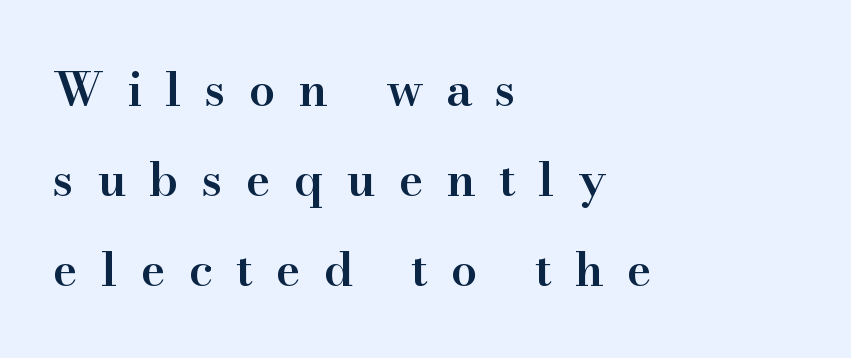
{"serif": "yes", "italic": "no", "bold": "semi", "weight": "semibold", "width": "normal", "stroke_contrast": "high", "x_height": "small", "monospaced": "no", "underline": "no", "align": "left", "line_spacing": "loose", "line_spacing_ratio": 1.91, "letter_spacing": "wide", "letter_spacing_em": 0.49, "glyph_px": 47}
